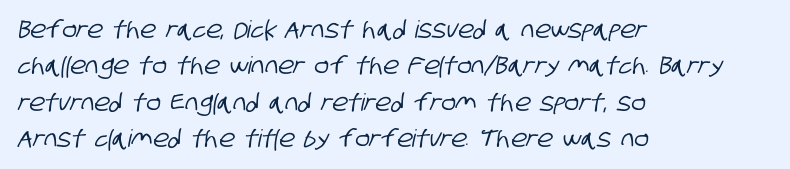
The passage shown stacks its lines at a standard gap. The passage is arranged the way most books set body copy — flush left. The horizontal fit of the characters is conventional and even. Descenders hang freely into open space.
